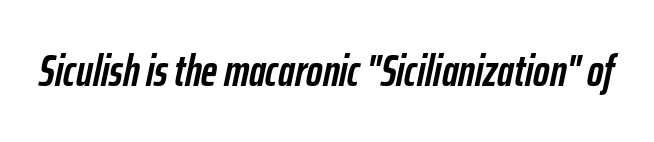
The strip under each line holds only bare page. The letterforms sit shoulder to shoulder at normal distance. Character widths vary here, with narrow letters taking less room than wide ones. The typesetting leans heavy: a genuine bold. Italic: yes, the glyphs are oblique.
